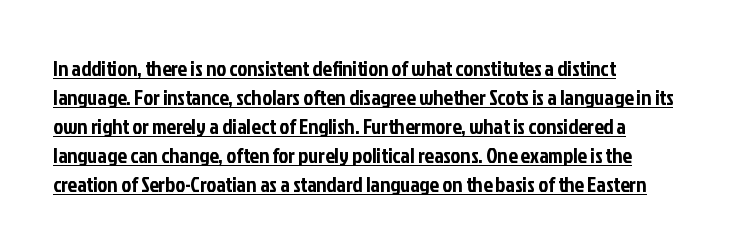
Is the block centered? No — it sits flush against the left margin. The lines sit at an ordinary, default distance from one another. When letters stand straight like this, we call the style roman or upright. In designer terms, the underline attribute is active on this setting. Nobody touched the tracking dial on this one.
